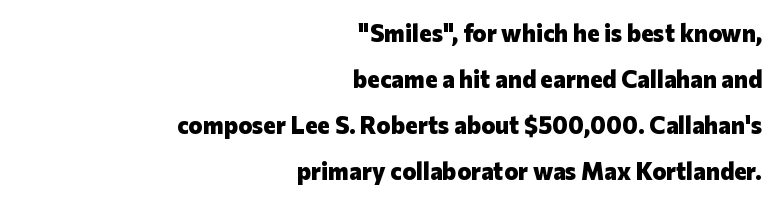
{"italic": "no", "bold": "yes", "underline": "no", "align": "right", "line_spacing": "loose", "line_spacing_ratio": 1.91, "letter_spacing": "normal", "letter_spacing_em": 0.0, "glyph_px": 24}
